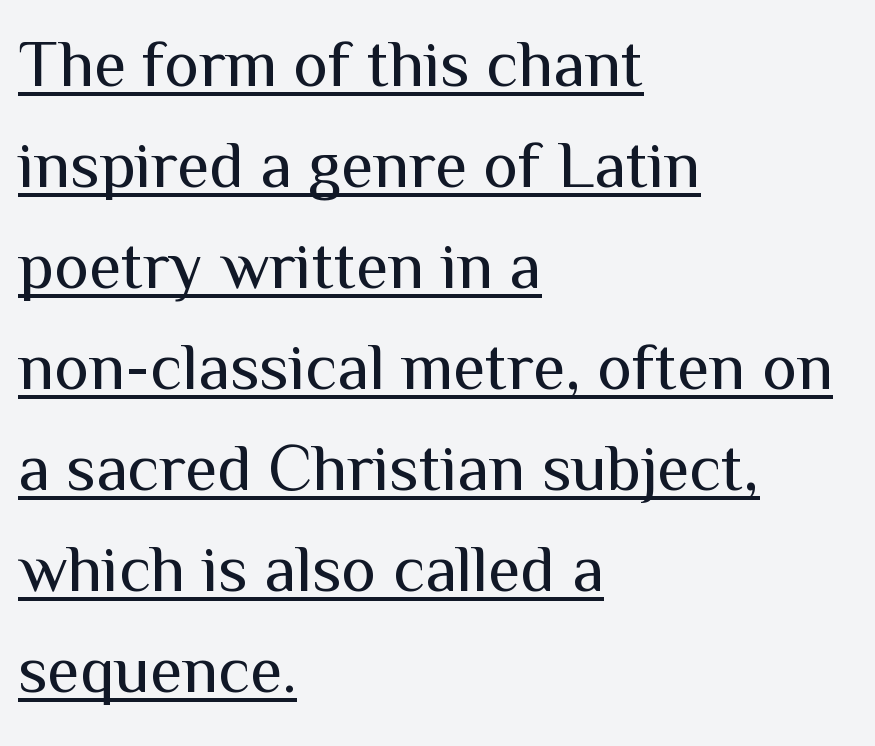
To sum up the face: it is a sans, with no serifs. Is this a fixed-width face? No — the glyphs have proportional, varying widths. A typesetter would mark this as roman, not italic. A normal amount of white space separates one row of letters from the next.
